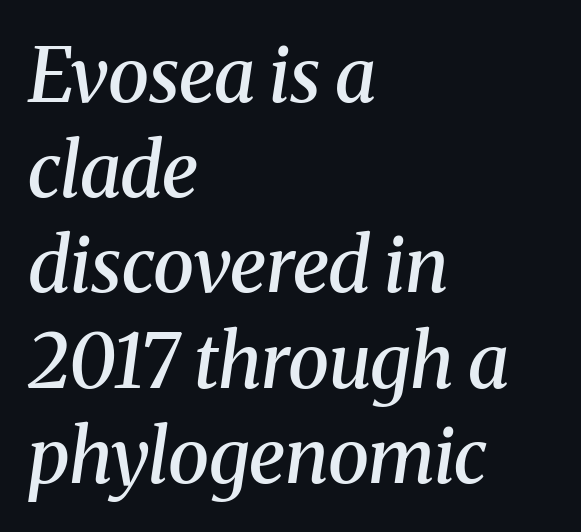
{"serif": "yes", "italic": "yes", "lean": "right", "slant_degrees": 8, "bold": "semi", "weight": "semibold", "width": "normal", "stroke_contrast": "medium", "x_height": "medium", "monospaced": "no", "underline": "no", "align": "left", "line_spacing": "normal", "line_spacing_ratio": 1.27, "letter_spacing": "normal", "letter_spacing_em": 0.0, "glyph_px": 75}
